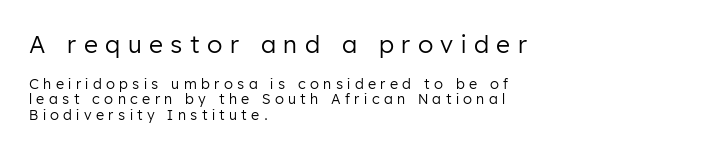
The image shows 24 px text type, upright; set left-aligned, tight line spacing (1.11x), unusually wide letter spacing (+0.31 em), not underlined; the first (top) block is 1.71x larger.
